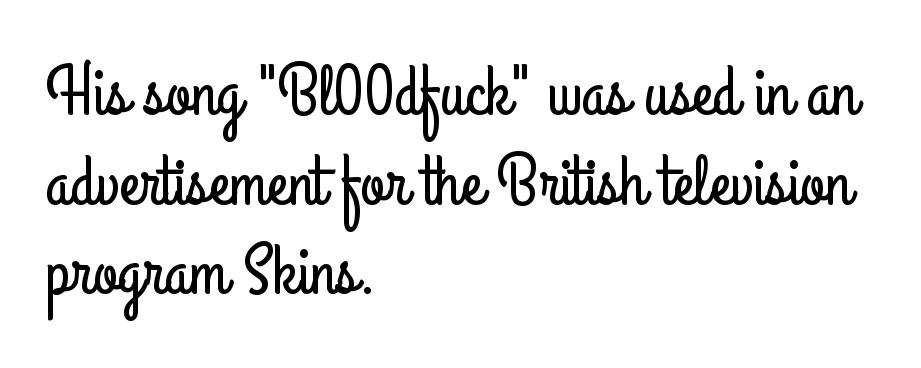
The letters advance in unequal steps, a hallmark of proportional type. Letterform terminals end flat and unadorned throughout the passage. Summary of vertical rhythm: regular, with standard interline spacing. These lines keep a tight, regular rhythm from letter to letter. The typesetter chose a ragged-right arrangement here.
